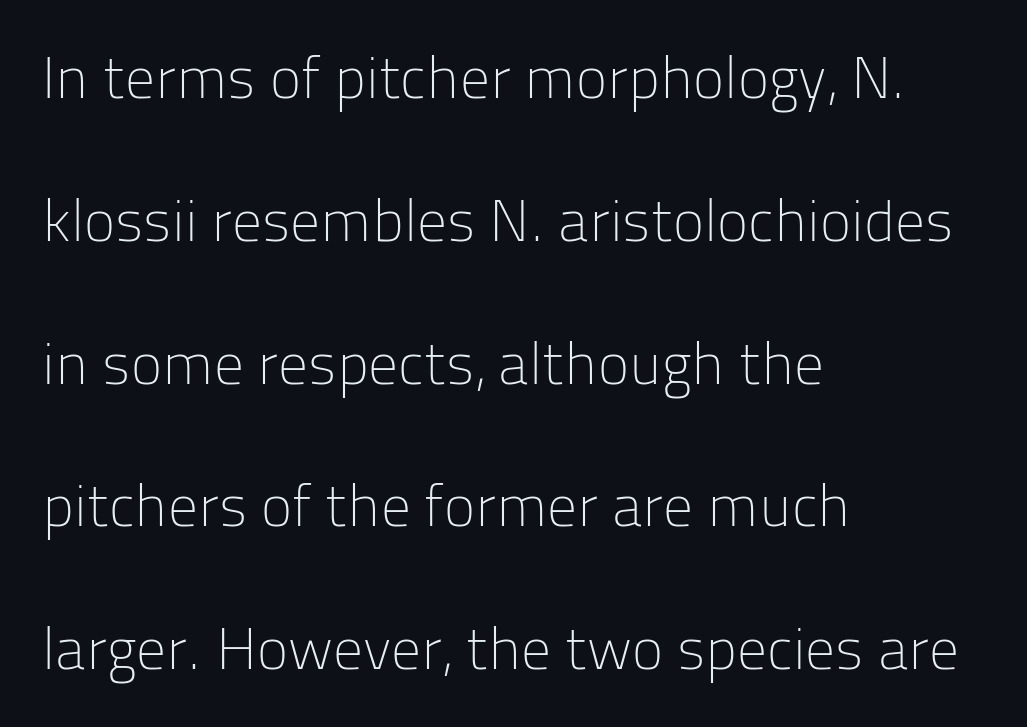
{"serif": "no", "italic": "no", "bold": "no", "weight": "light", "width": "normal", "stroke_contrast": "low", "x_height": "medium", "monospaced": "no", "underline": "no", "align": "left", "line_spacing": "loose", "line_spacing_ratio": 2.42, "letter_spacing": "normal", "letter_spacing_em": 0.0, "glyph_px": 59}
